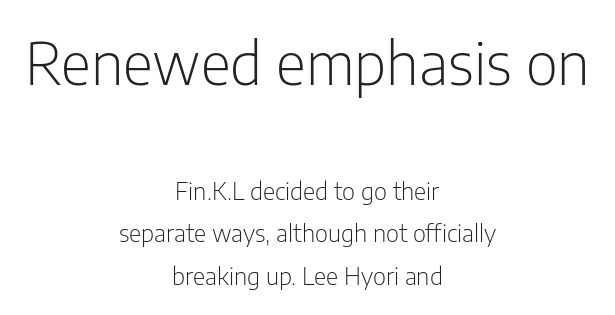
The rendering shrinks the type as you move from the upper chunk to the lower. Beneath every word, the page is bare. Varying glyph widths throughout — classic text-font behaviour. The whitespace from short lines is split evenly between both sides.
